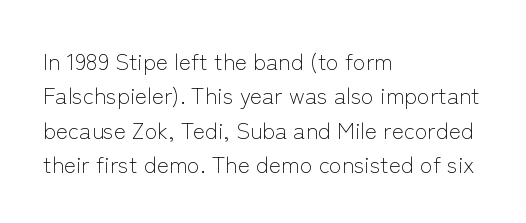
Q: Is the text bold? A: No.
Q: Is the text italic (slanted)? A: No, it is upright.
Q: Is the text underlined? A: No.
Q: How is the paragraph aligned? A: Left-aligned.
Q: Is the spacing between letters normal or unusually wide? A: Normal.
Q: Is the spacing between lines tight, normal or loose? A: Normal.
